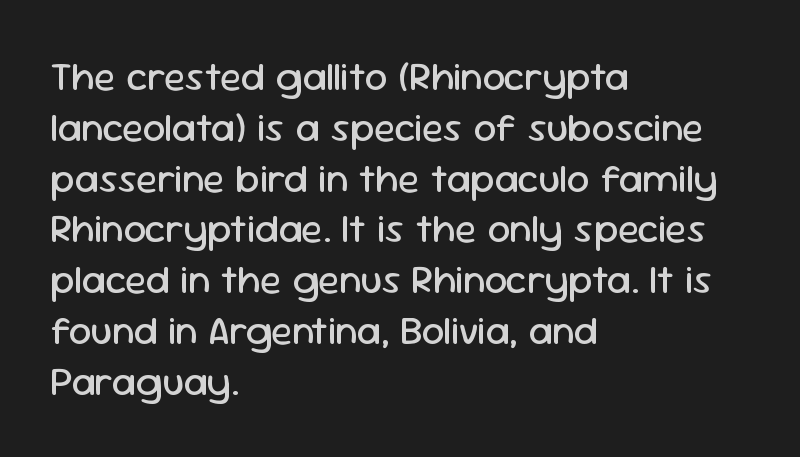
Varying glyph widths throughout — classic text-font behaviour. Students, observe: this is what conventionally led text looks like. The glyphs in this specimen are sans serif. Check under the words: just untouched page. This sample is left-justified, so line endings fall wherever the words run out. Inter-character spacing is left at the font's built-in metrics.
